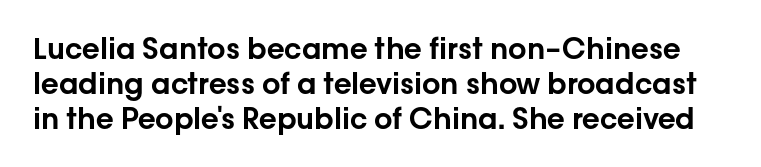
The image shows 29 px sans-serif type, upright; set line spacing 1.21x, normal letter spacing, not underlined; low stroke contrast and a medium x-height.
